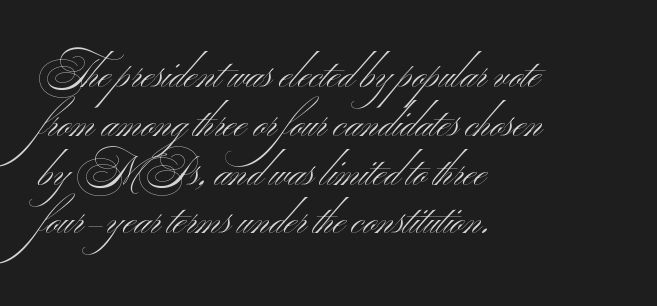
Q: Is the text bold? A: No.
Q: Is the text italic (slanted)? A: Yes.
Q: Is the typeface a serif or a sans-serif typeface? A: Sans-serif.
Q: Is the text underlined? A: No.
Q: How is the paragraph aligned? A: Left-aligned.
Q: Is the spacing between letters normal or unusually wide? A: Normal.
Q: Width (condensed, normal, or wide)? A: Wide.
Q: Stroke contrast? A: Medium.
Q: x-height? A: Small.
Q: Monospaced? A: No.
